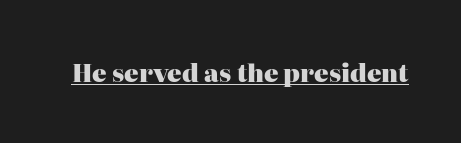
Q: Is the text bold? A: Yes.
Q: Is the text italic (slanted)? A: No, it is upright.
Q: Is the text underlined? A: Yes.
Q: Is the spacing between letters normal or unusually wide? A: Normal.
